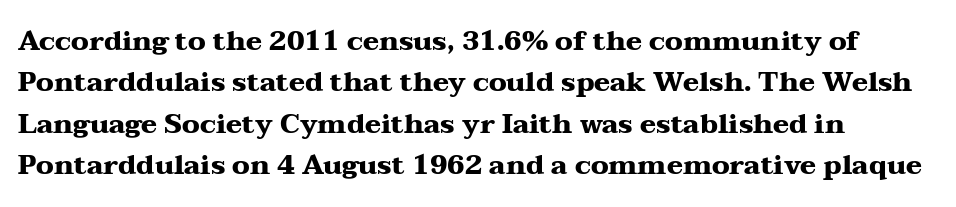
{"italic": "no", "bold": "yes", "underline": "no", "align": "left", "line_spacing": "normal", "line_spacing_ratio": 1.53, "letter_spacing": "normal", "letter_spacing_em": 0.0, "glyph_px": 27}
